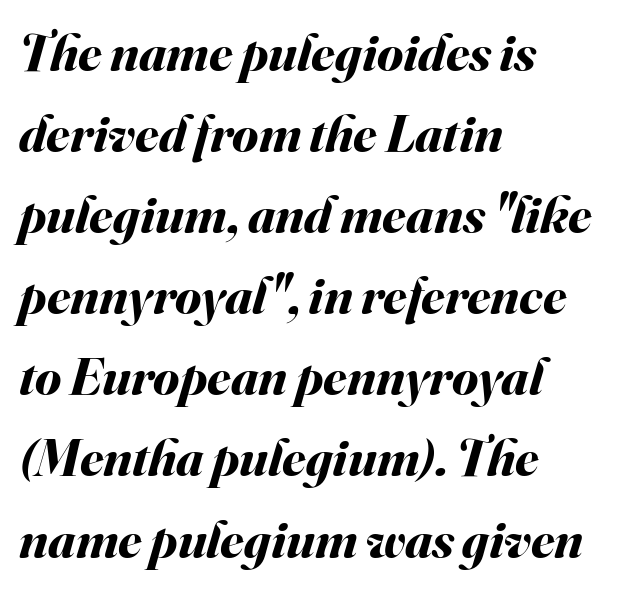
The image shows 53 px bold type, italic (leaning right); set left-aligned, normal line spacing (1.53x), normal letter spacing, not underlined; medium stroke contrast and a small x-height.
